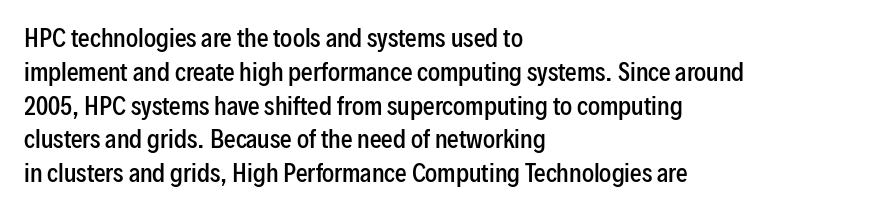
The image shows 23 px text type, upright; set left-aligned, normal line spacing (1.47x), normal letter spacing, not underlined.
